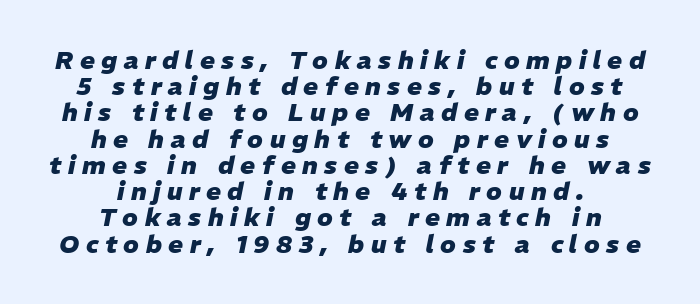
Weight: bold. Loose tracking; the words dissolve into strings of separated letters. Plain, unruled lines of type. What's the leading like? Squeezed, with rows nearly overlapping. Slanted lettering throughout.
